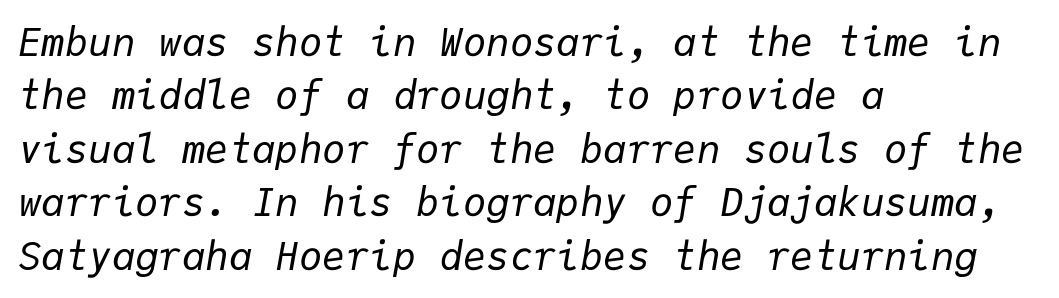
{"italic": "yes", "lean": "right", "slant_degrees": 9, "bold": "no", "weight": "regular", "width": "normal", "stroke_contrast": "low", "x_height": "medium", "monospaced": "yes", "underline": "no", "align": "left", "line_spacing": "normal", "line_spacing_ratio": 1.37, "letter_spacing": "normal", "letter_spacing_em": 0.0, "glyph_px": 39}
